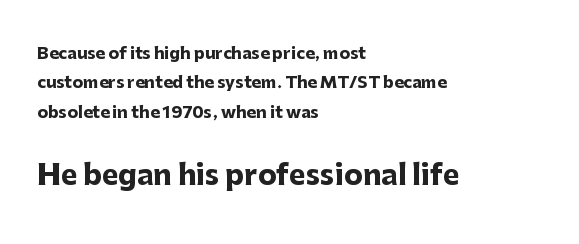
The image shows 28 px heavy sans-serif type, upright; set left-aligned, line spacing 1.84x, normal letter spacing, not underlined; the second (bottom) block is 1.75x larger; low stroke contrast and a medium x-height.
